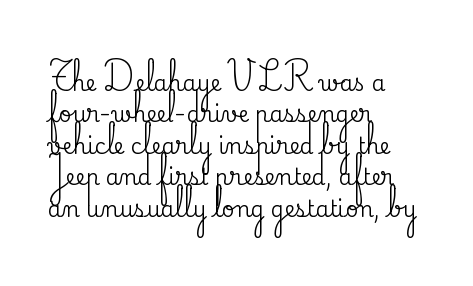
Quick note: underline off. Interline gaps are of average width in this sample. Notice how the stems are strictly vertical — no italics here. How are the letters spaced? Ordinarily, with no added tracking. The lines are quadded left.
